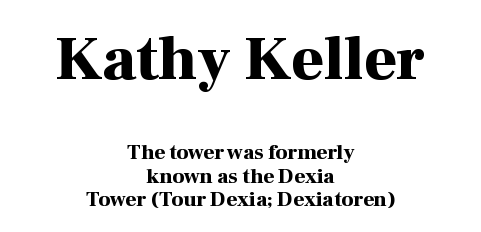
{"serif": "yes", "italic": "no", "bold": "yes", "weight": "bold", "width": "normal", "stroke_contrast": "high", "x_height": "medium", "monospaced": "no", "underline": "no", "align": "center", "line_spacing": "tight", "line_spacing_ratio": 1.11, "letter_spacing": "normal", "letter_spacing_em": 0.0, "larger_block": "first", "size_ratio": 3.0, "glyph_px": 63}
